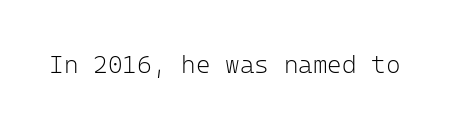
Q: Is the text bold? A: No.
Q: Is the text italic (slanted)? A: No, it is upright.
Q: Is the text underlined? A: No.
Q: Is the spacing between letters normal or unusually wide? A: Normal.
